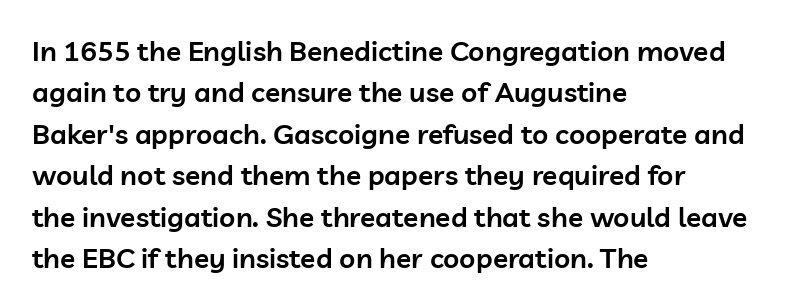
{"serif": "no", "italic": "no", "bold": "semi", "weight": "semibold", "width": "normal", "stroke_contrast": "low", "x_height": "medium", "monospaced": "no", "underline": "no", "align": "left", "line_spacing": "normal", "line_spacing_ratio": 1.48, "letter_spacing": "normal", "letter_spacing_em": 0.0, "glyph_px": 28}
